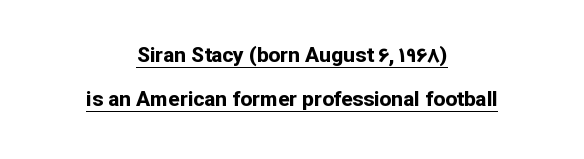
The image shows 21 px bold type, upright; set centered, loose line spacing (2.11x), normal letter spacing, underlined.
